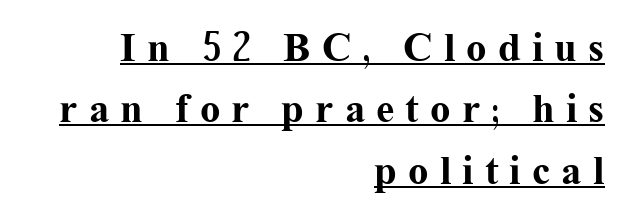
The image shows 41 px bold serif type, upright; set right-aligned, normal line spacing (1.5x), unusually wide letter spacing (+0.27 em), underlined; medium stroke contrast and a medium x-height.
